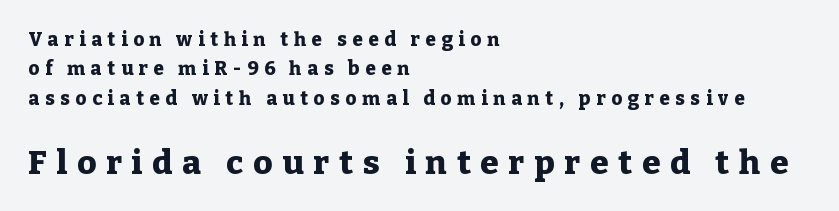
Here the designer chose a conventional face with non-uniform glyph widths. The typography opts for an upright posture over an oblique one. Is there much room between lines? A standard amount, neither cramped nor airy. Two sizes are in play, and the larger belongs to the second block. One-word summary of the alignment: left.
